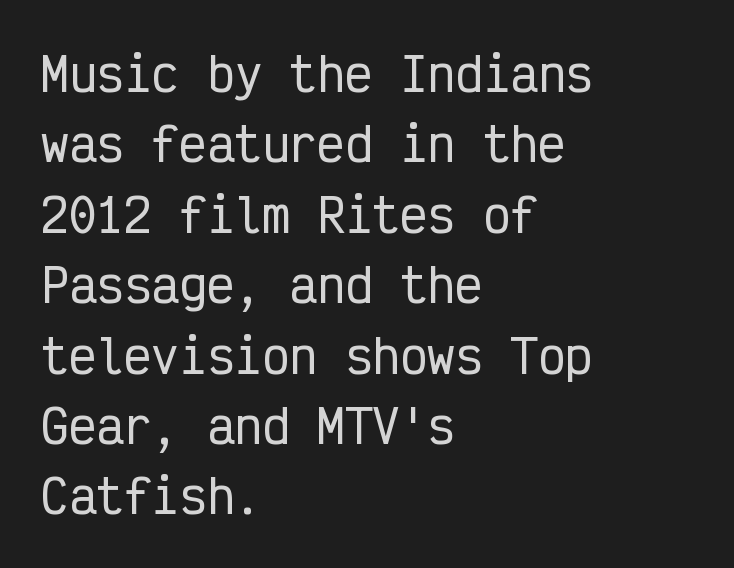
{"serif": "no", "italic": "no", "width": "condensed", "stroke_contrast": "low", "x_height": "medium", "monospaced": "yes", "underline": "no", "align": "left", "line_spacing": "normal", "line_spacing_ratio": 1.53, "letter_spacing": "normal", "letter_spacing_em": 0.0, "glyph_px": 46}
